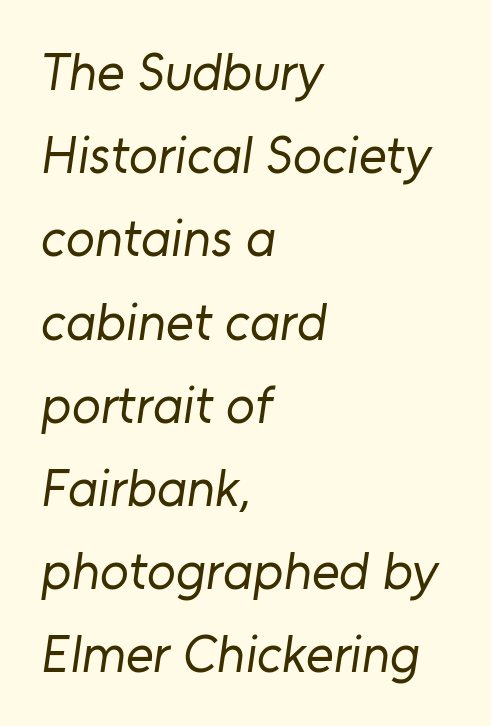
Q: Is the text bold? A: No.
Q: Is the typeface a serif or a sans-serif typeface? A: Sans-serif.
Q: Is the text underlined? A: No.
Q: How is the paragraph aligned? A: Left-aligned.
Q: Is the spacing between letters normal or unusually wide? A: Normal.
Q: Is the spacing between lines tight, normal or loose? A: Normal.
Q: Width (condensed, normal, or wide)? A: Normal.
Q: Stroke contrast? A: Low.
Q: x-height? A: Medium.
Q: Monospaced? A: No.
